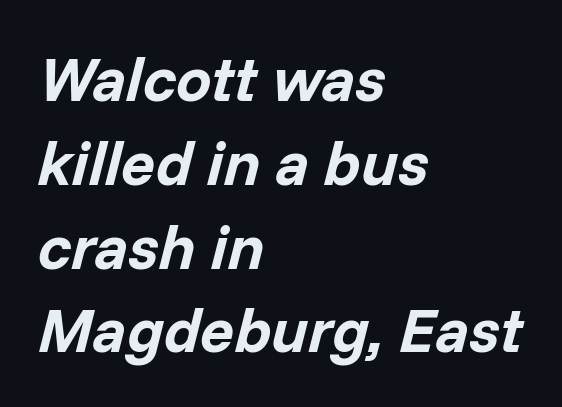
Regarding leading, the lines here are spaced in the standard way. What stands out about the letter spacing? Nothing — it is the standard amount. The strip under each line holds only bare page. Slanted lettering throughout.
